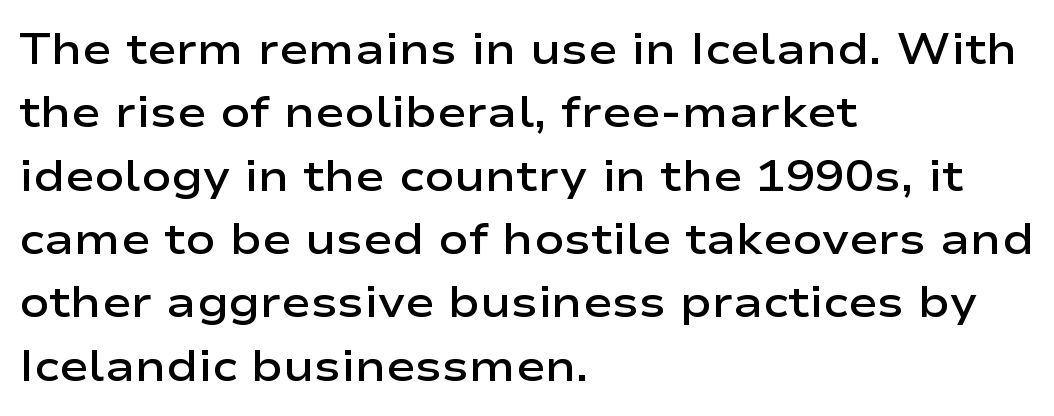
Left-aligned paragraph, ragged on the right. These lines keep a tight, regular rhythm from letter to letter. These lines are rendered in a variable-pitch font. This is roman type, the default non-slanted kind.
